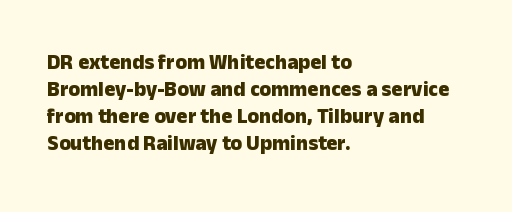
Which margin do the lines hug? The left one — the right edge is uneven. The foot of each line stays bare and open. Strokes here are thick enough to call this a true bold. Does the lettering tilt? It doesn't — this is upright. You could call the tracking neutral — neither tight nor loose. Interline gaps are of average width in this sample.
